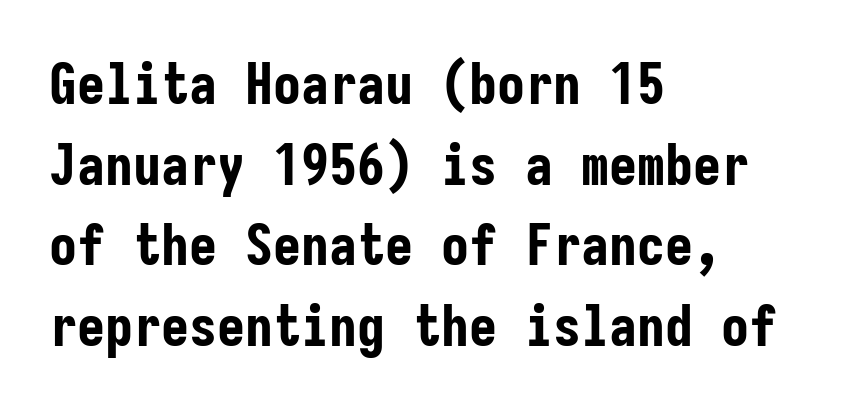
Q: Is the text bold? A: Yes.
Q: Is the text italic (slanted)? A: No, it is upright.
Q: Is the typeface a serif or a sans-serif typeface? A: Sans-serif.
Q: Is the text underlined? A: No.
Q: How is the paragraph aligned? A: Left-aligned.
Q: Is the spacing between letters normal or unusually wide? A: Normal.
Q: Is the spacing between lines tight, normal or loose? A: Normal.
Q: Width (condensed, normal, or wide)? A: Condensed.
Q: Stroke contrast? A: Low.
Q: x-height? A: Medium.
Q: Monospaced? A: Yes.
